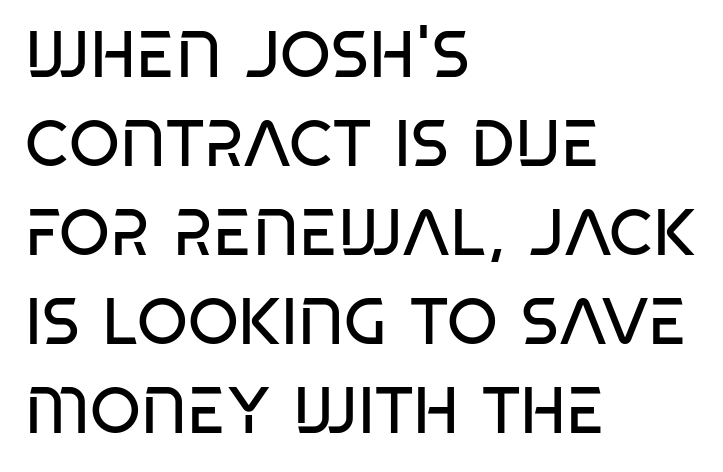
Q: Is the text bold? A: No.
Q: Is the text italic (slanted)? A: No, it is upright.
Q: Is the typeface a serif or a sans-serif typeface? A: Sans-serif.
Q: Is the text underlined? A: No.
Q: How is the paragraph aligned? A: Left-aligned.
Q: Is the spacing between letters normal or unusually wide? A: Normal.
Q: Is the spacing between lines tight, normal or loose? A: Normal.
Q: Width (condensed, normal, or wide)? A: Condensed.
Q: Stroke contrast? A: Low.
Q: x-height? A: Large.
Q: Monospaced? A: No.
